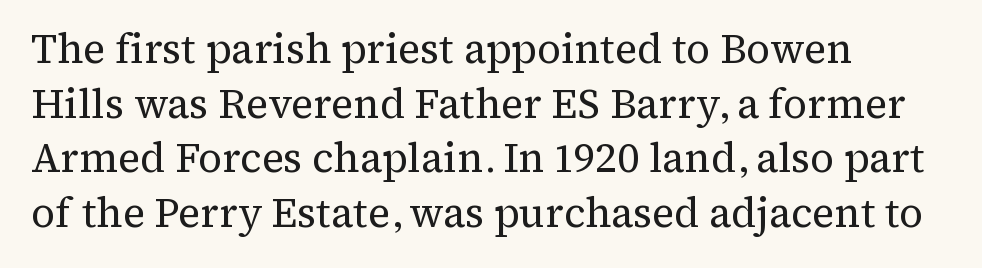
Are there feet on the stems? There are — it's a serif. A typesetter would mark this as roman, not italic. The line-height multiplier appears to be the usual default. Character widths vary here, with narrow letters taking less room than wide ones. A clean baseline with only descenders dipping below it. The lines in this sample share a left origin and differ only in where they stop.
